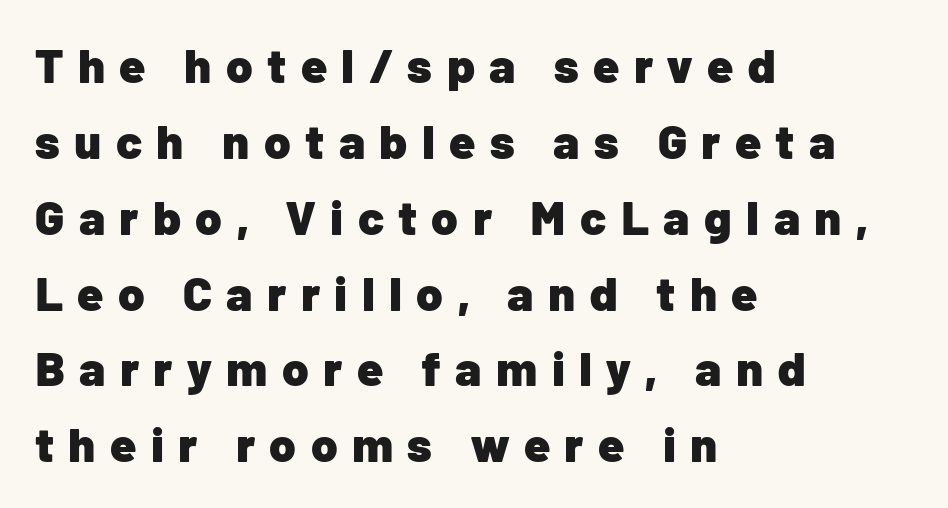
The passage shown has open, widely tracked lettering throughout. Rule under the text: the space is simply empty. Is the type bold? Yes — the strokes are clearly thick and heavy. The designer left line spacing at the default. Looks like regular typesetting: each glyph gets only the width it needs. The face used here is a sans, in the tradition of grotesques and geometrics.
